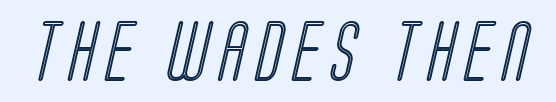
The image shows 60 px condensed type; set not underlined; a large x-height.
